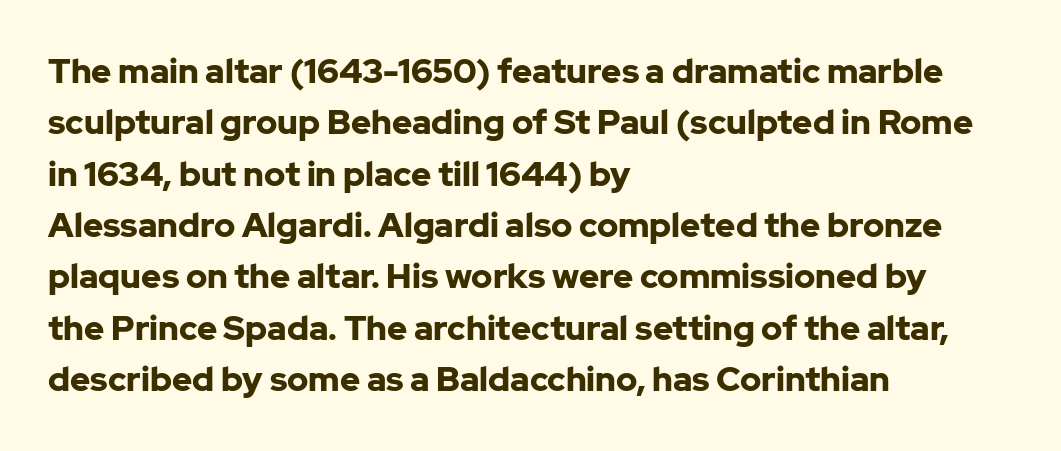
The image shows 34 px bold sans-serif type, upright; set left-aligned, normal line spacing (1.51x), normal letter spacing, not underlined; low stroke contrast and a medium x-height.
